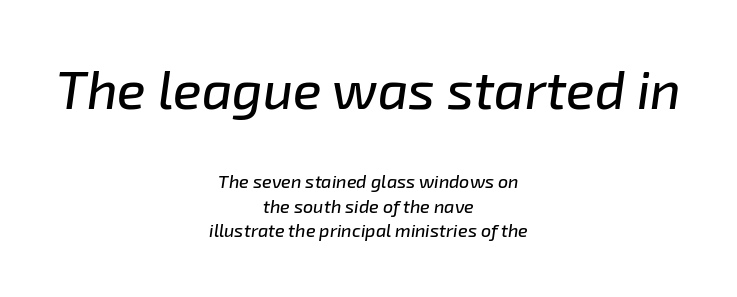
Q: Is the text italic (slanted)? A: Yes, it leans right by about 8 degrees.
Q: Is the text underlined? A: No.
Q: How is the paragraph aligned? A: Centered.
Q: Is the spacing between letters normal or unusually wide? A: Normal.
Q: Is the spacing between lines tight, normal or loose? A: Normal.
Q: Which block of text is set in a larger size, the first (top) or the second (bottom)? A: The first (top) one.
Q: Width (condensed, normal, or wide)? A: Normal.
Q: Stroke contrast? A: Low.
Q: x-height? A: Medium.
Q: Monospaced? A: No.
